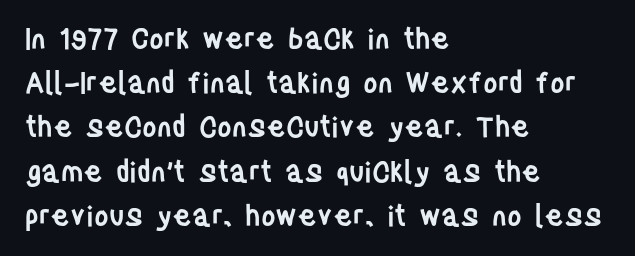
{"serif": "no", "italic": "no", "bold": "semi", "weight": "semibold", "width": "condensed", "stroke_contrast": "low", "x_height": "large", "monospaced": "no", "underline": "no", "align": "left", "line_spacing": "normal", "line_spacing_ratio": 1.58, "letter_spacing": "normal", "letter_spacing_em": 0.0, "glyph_px": 28}
